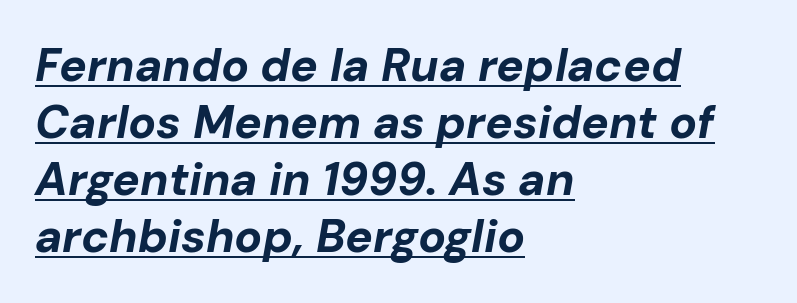
The image shows 46 px bold type, italic (leaning right); set left-aligned, line spacing 1.24x, normal letter spacing, underlined; low stroke contrast and a medium x-height.
